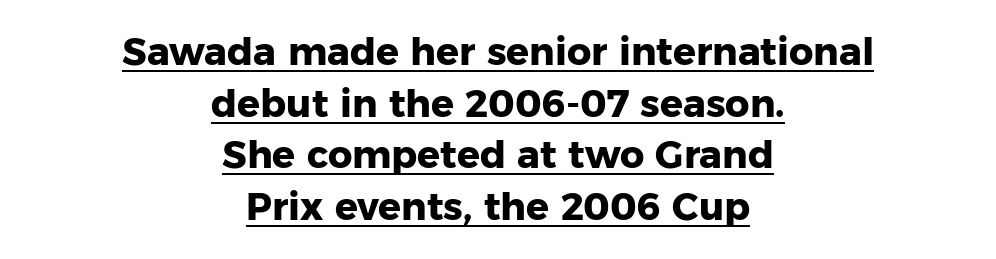
The rendering uses a bold face; every stroke is thick and dark. Rows of type keep a routine distance in the vertical direction. Between one letter and the next there's only the usual sliver of space. The typesetter chose a symmetrical, centered arrangement here. Vertical strokes here are truly vertical. Varying glyph widths throughout — classic text-font behaviour.
